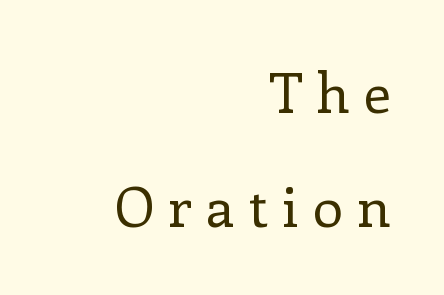
{"serif": "yes", "italic": "no", "bold": "no", "weight": "regular", "width": "normal", "stroke_contrast": "low", "x_height": "medium", "monospaced": "no", "underline": "no", "align": "right", "line_spacing": "loose", "line_spacing_ratio": 2.07, "letter_spacing": "wide", "letter_spacing_em": 0.25, "glyph_px": 55}
